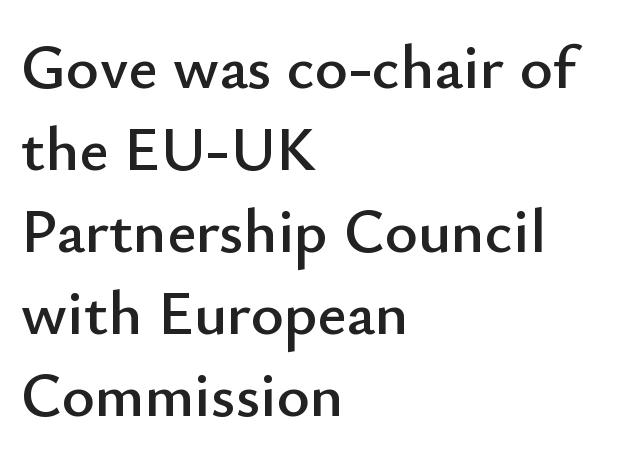
The image shows 63 px sans-serif type, upright; set left-aligned, normal line spacing (1.3x), normal letter spacing, not underlined; low stroke contrast and a small x-height.
